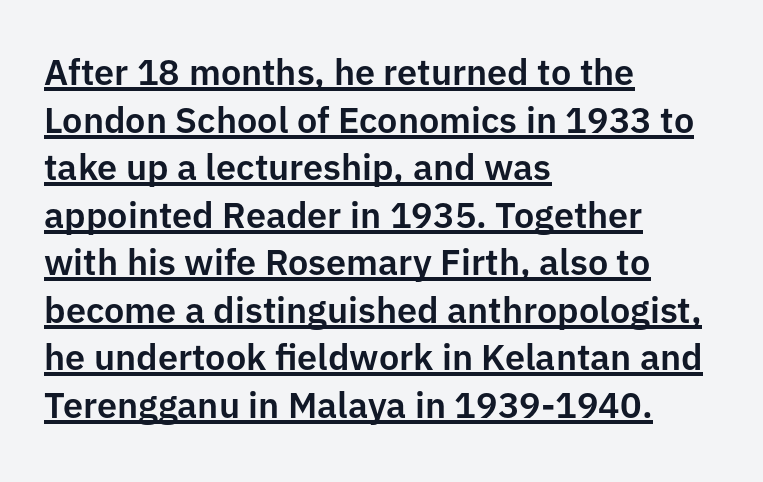
The rendering uses the underline text-decoration. You can tell from the bare stems that sans-serif type was used. The passage shown is typed in a proportional face where columns would drift. Quick note: interline space is typical. Posture: vertical.
